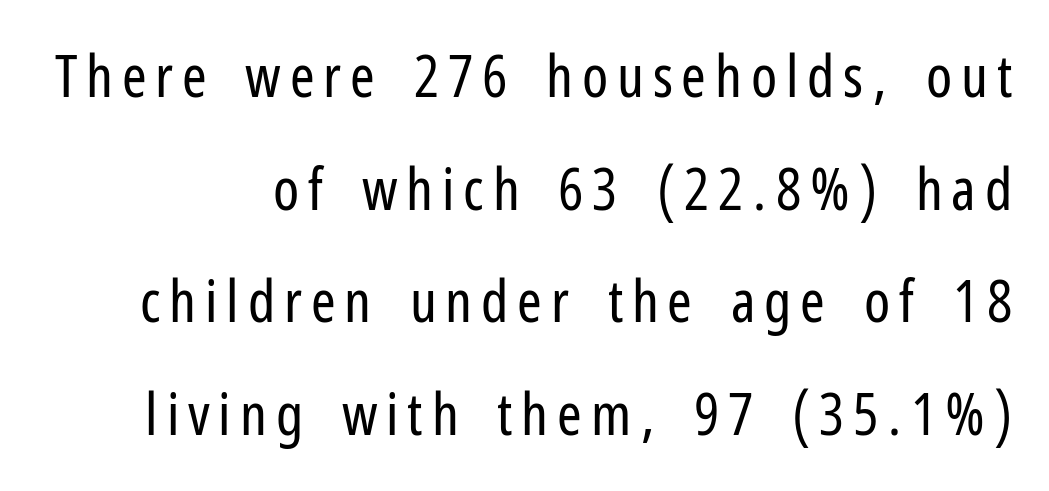
Q: Is the text bold? A: No.
Q: Is the text italic (slanted)? A: No, it is upright.
Q: Is the typeface a serif or a sans-serif typeface? A: Sans-serif.
Q: Is the text underlined? A: No.
Q: Is the spacing between lines tight, normal or loose? A: Loose.
Q: Width (condensed, normal, or wide)? A: Condensed.
Q: Stroke contrast? A: Low.
Q: x-height? A: Medium.
Q: Monospaced? A: No.
